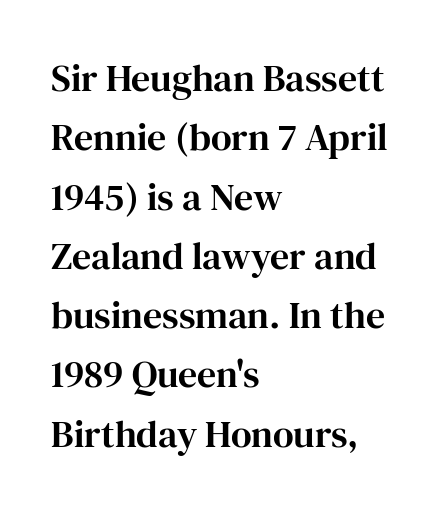
Line beginnings align vertically; line endings do not. What kind of face is this? One with serifs. The passage shown is typed in a proportional face where columns would drift. Short note: letters normally spaced. How would I describe the line gaps? Plain and ordinary.
